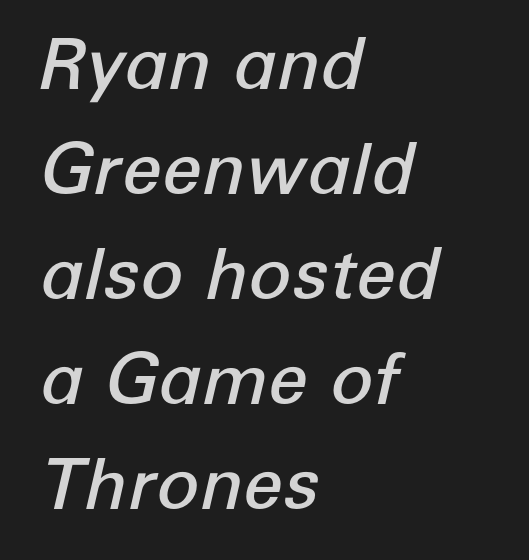
{"italic": "yes", "lean": "right", "slant_degrees": 12, "bold": "semi", "weight": "semibold", "width": "normal", "stroke_contrast": "low", "x_height": "medium", "monospaced": "no", "underline": "no", "align": "left", "line_spacing": "normal", "line_spacing_ratio": 1.48, "letter_spacing": "normal", "letter_spacing_em": 0.0, "glyph_px": 71}
